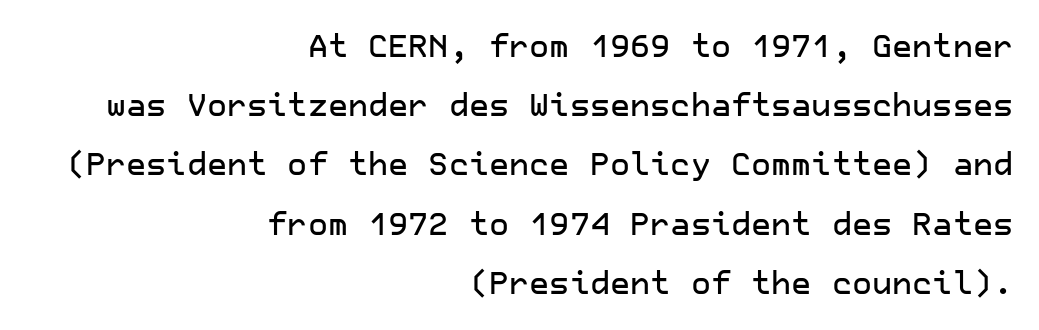
Q: Is the text italic (slanted)? A: No, it is upright.
Q: Is the typeface a serif or a sans-serif typeface? A: Sans-serif.
Q: Is the text underlined? A: No.
Q: How is the paragraph aligned? A: Right-aligned.
Q: Is the spacing between letters normal or unusually wide? A: Normal.
Q: Is the spacing between lines tight, normal or loose? A: Loose.
Q: Width (condensed, normal, or wide)? A: Normal.
Q: Stroke contrast? A: Low.
Q: x-height? A: Medium.
